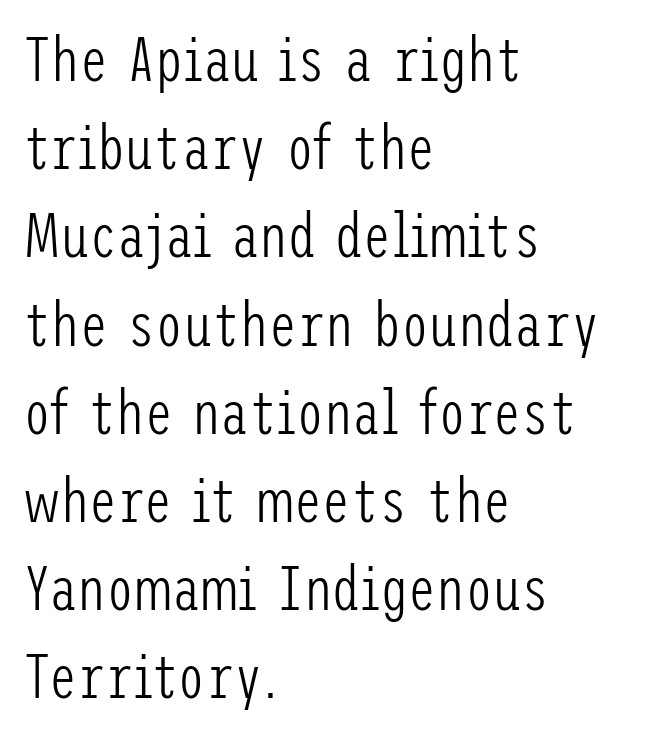
The line texture is even and compact thanks to regular tracking. Rendered with straight, roman letterforms. Stems and bowls with no extra thickness — not bold. What kind of face is this? One without serifs — a sans. A classic flush-left, rag-right setting is used for this passage. The line-height multiplier appears to be the usual default.
